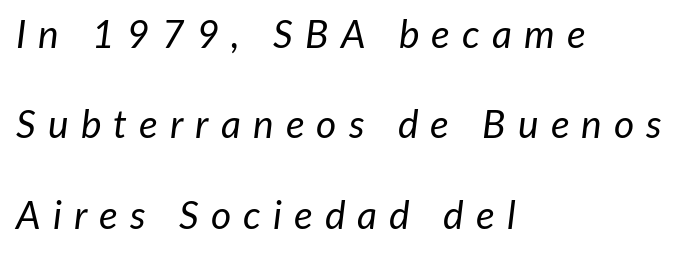
The image shows 39 px regular-weight type, italic (leaning right); set left-aligned, loose line spacing (2.32x), unusually wide letter spacing (+0.31 em), not underlined; low stroke contrast and a medium x-height.
